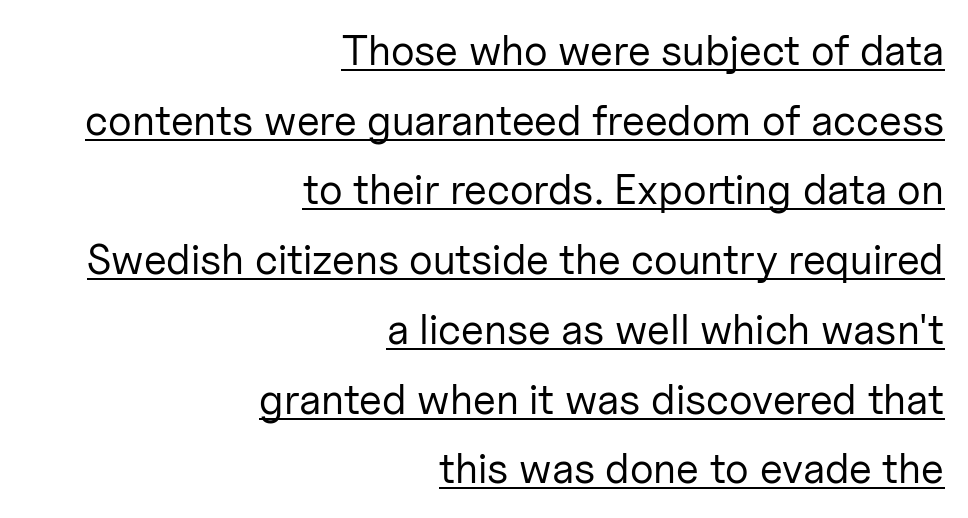
The leading is moderate, giving the passage an even texture. The face used here is proportionally spaced, like ordinary book or web type. Each letter's strokes conclude bluntly, with no projecting serifs. These characters rest on top of a visible drawn line. The passage is arranged like a letterhead date or caption credit — flush right.
